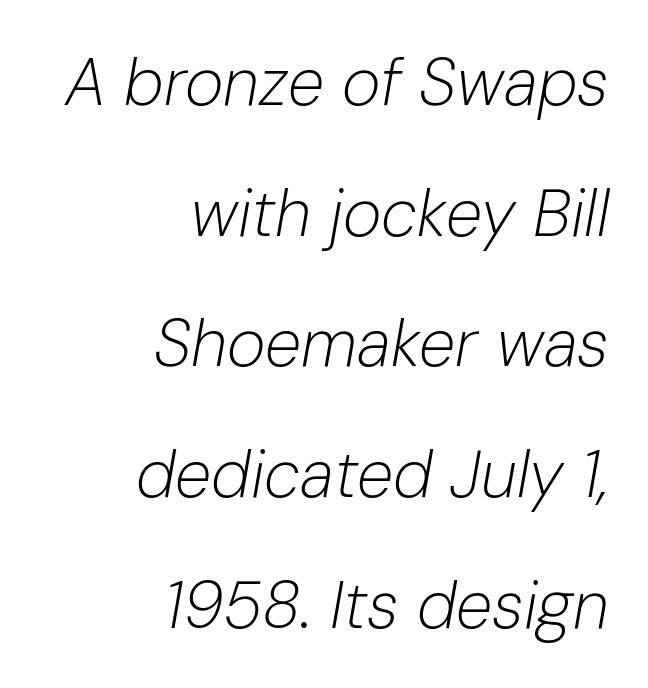
The specimen omits any rule beneath the text block's lines. When letters slant like this, we call the style italic. The text block is weighted toward the right margin, trailing off unevenly leftward. Letters have the restrained weight of plain body copy at most. Each letter keeps its own natural width here, so spacing adapts to shape. These lines stand farther apart than default settings would place them.
